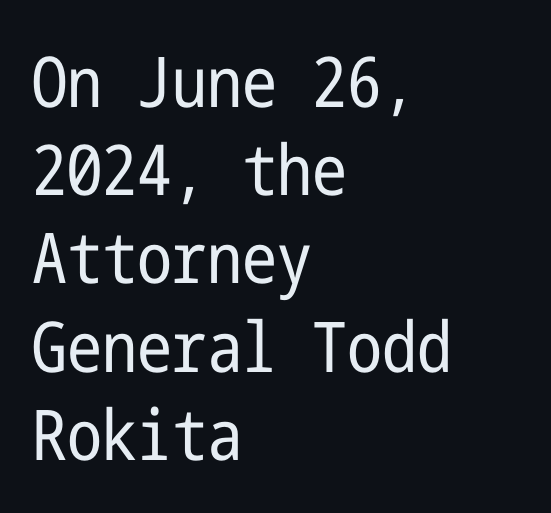
Q: Is the text bold? A: No.
Q: Is the text italic (slanted)? A: No, it is upright.
Q: Is the typeface a serif or a sans-serif typeface? A: Sans-serif.
Q: Is the text underlined? A: No.
Q: How is the paragraph aligned? A: Left-aligned.
Q: Is the spacing between letters normal or unusually wide? A: Normal.
Q: Is the spacing between lines tight, normal or loose? A: Normal.
Q: Width (condensed, normal, or wide)? A: Condensed.
Q: Stroke contrast? A: Low.
Q: x-height? A: Medium.
